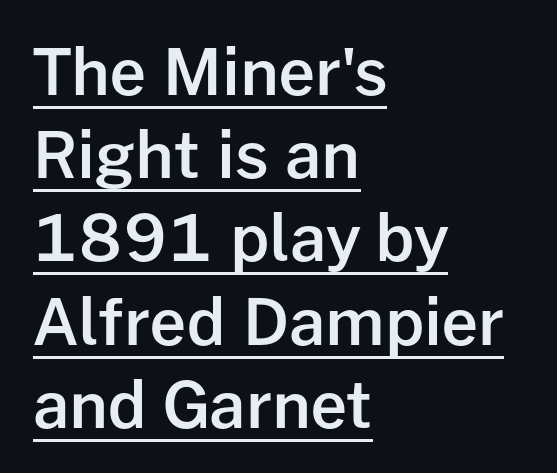
{"serif": "no", "italic": "no", "bold": "semi", "weight": "semibold", "width": "normal", "stroke_contrast": "low", "x_height": "medium", "monospaced": "no", "underline": "yes", "align": "left", "line_spacing": "normal", "line_spacing_ratio": 1.3, "letter_spacing": "normal", "letter_spacing_em": 0.0, "glyph_px": 64}
